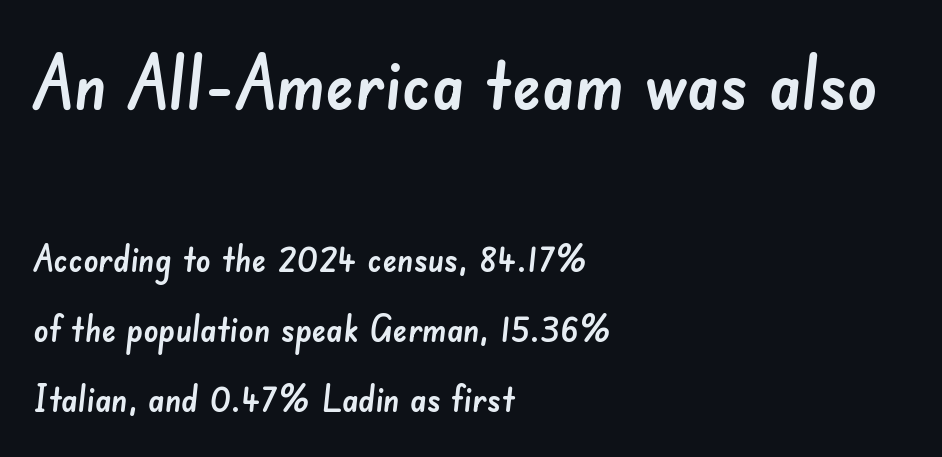
{"serif": "no", "width": "normal", "stroke_contrast": "low", "x_height": "small", "monospaced": "no", "underline": "no", "align": "left", "line_spacing": "loose", "line_spacing_ratio": 1.9, "letter_spacing": "normal", "letter_spacing_em": 0.0, "larger_block": "first", "size_ratio": 2.0, "glyph_px": 74}
